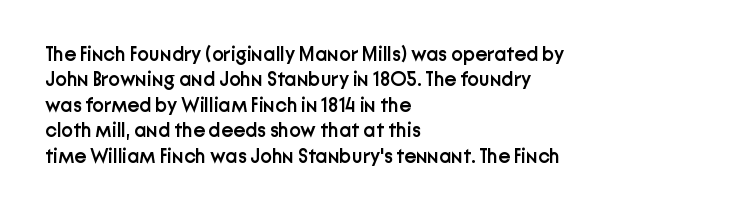
{"italic": "no", "bold": "semi", "underline": "no", "align": "left", "line_spacing": "normal", "line_spacing_ratio": 1.27, "letter_spacing": "normal", "letter_spacing_em": 0.0, "glyph_px": 20}
